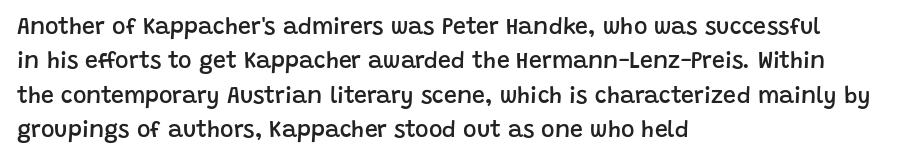
Q: Is the text bold? A: Semi-bold.
Q: Is the text italic (slanted)? A: No, it is upright.
Q: Is the text underlined? A: No.
Q: How is the paragraph aligned? A: Left-aligned.
Q: Is the spacing between letters normal or unusually wide? A: Normal.
Q: Is the spacing between lines tight, normal or loose? A: Normal.
